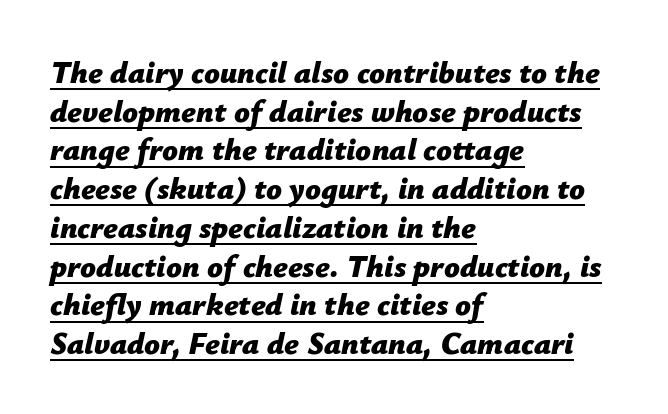
The image shows 31 px bold type, italic (leaning right); set left-aligned, normal line spacing (1.25x), normal letter spacing, underlined; low stroke contrast and a medium x-height.
